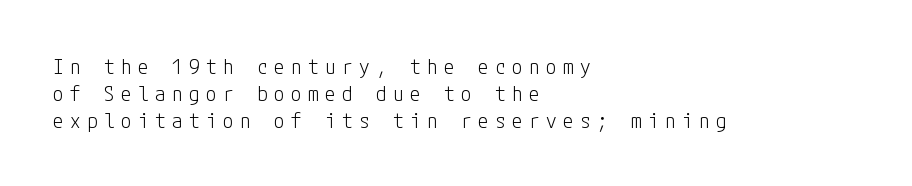
The image shows 21 px text type, upright; set left-aligned, normal line spacing (1.28x), unusually wide letter spacing (+0.31 em), not underlined.
